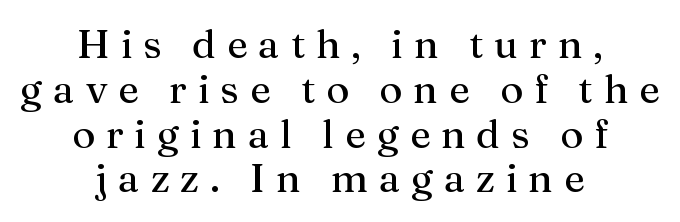
If you drew a line through each stem, it would be perfectly vertical. Spacing verdict: proportional, widths tailored to each character. Weight: not bold — regular or lighter. Bare-footed words on every line. Does the type have serifs? Yes, each stem ends in a small foot.
